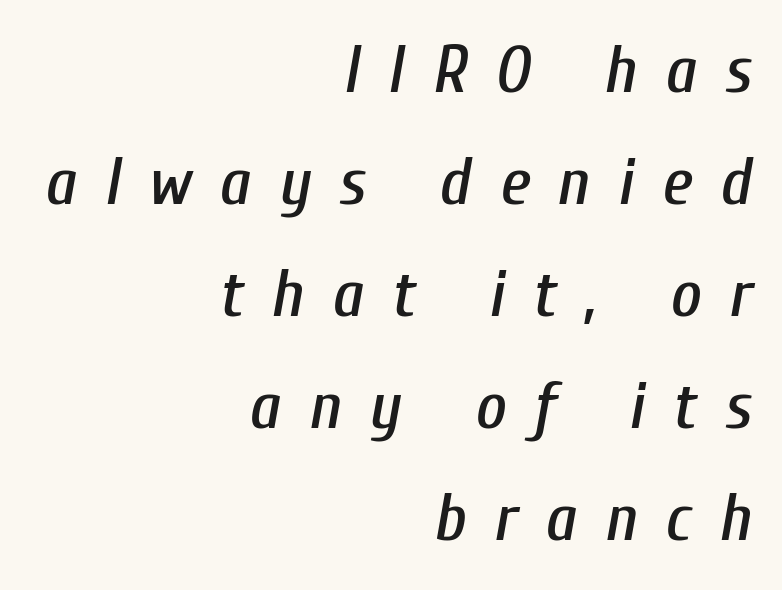
{"italic": "yes", "lean": "right", "slant_degrees": 10, "width": "condensed", "stroke_contrast": "low", "x_height": "medium", "monospaced": "no", "underline": "no", "align": "right", "line_spacing": "normal", "line_spacing_ratio": 1.67, "letter_spacing": "wide", "letter_spacing_em": 0.42, "glyph_px": 67}
